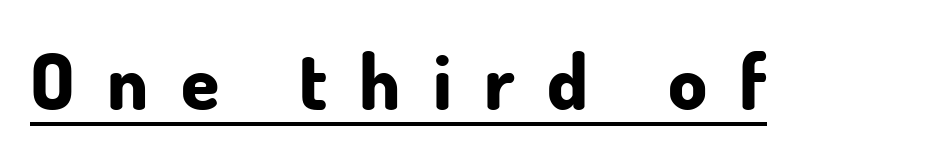
Notice how thick the strokes are: this is what a full bold looks like. Observe the absence of serifs on each vertical stroke in this sample. The letters are spread apart with noticeably loose tracking. Posture: straight, roman, zero tilt. Character widths vary here, with narrow letters taking less room than wide ones. Compared with undecorated copy, this sample adds a rule below the words.
